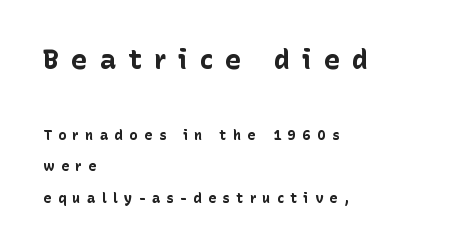
The image shows 27 px bold type, upright; set left-aligned, loose line spacing (2.26x), unusually wide letter spacing (+0.45 em), not underlined; the first (top) block is 1.93x larger.
